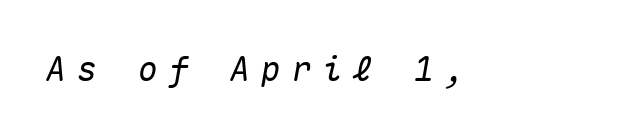
Q: Is the text italic (slanted)? A: Yes, it leans right by about 10 degrees.
Q: Is the text underlined? A: No.
Q: Is the spacing between letters normal or unusually wide? A: Unusually wide.
Q: Width (condensed, normal, or wide)? A: Normal.
Q: Stroke contrast? A: Medium.
Q: x-height? A: Medium.
Q: Monospaced? A: Yes.
